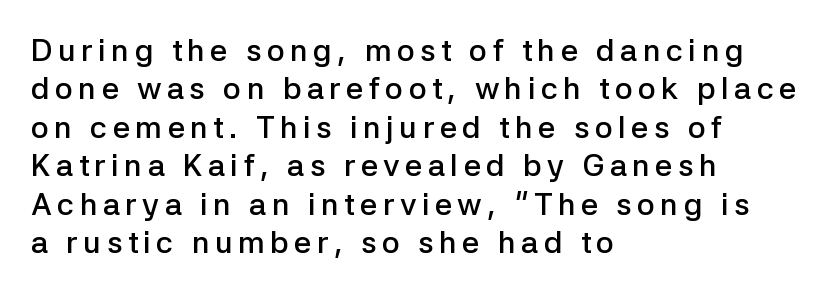
Horizontally, the lines are justified to the leading edge only. Examine the stroke ends and you'll find no serifs. The letters advance in unequal steps, a hallmark of proportional type. Bare-footed words on every line.
